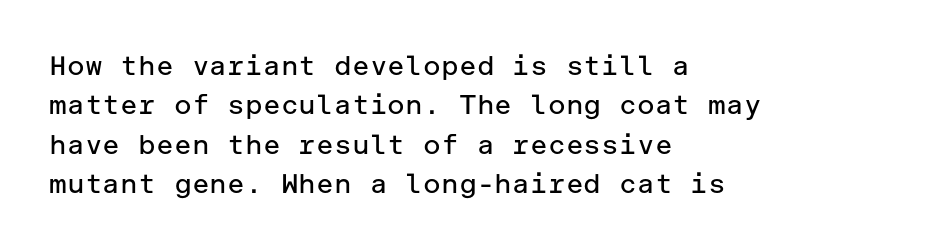
{"italic": "no", "bold": "no", "underline": "no", "align": "left", "line_spacing": "normal", "line_spacing_ratio": 1.46, "letter_spacing": "normal", "letter_spacing_em": 0.0, "glyph_px": 27}
